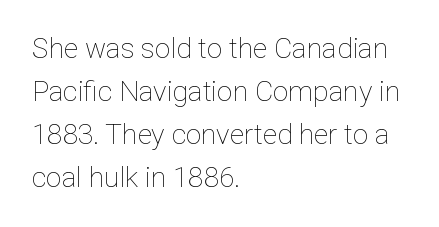
The image shows 28 px thin type, upright; set left-aligned, normal line spacing (1.54x), normal letter spacing, not underlined; low stroke contrast and a medium x-height.
